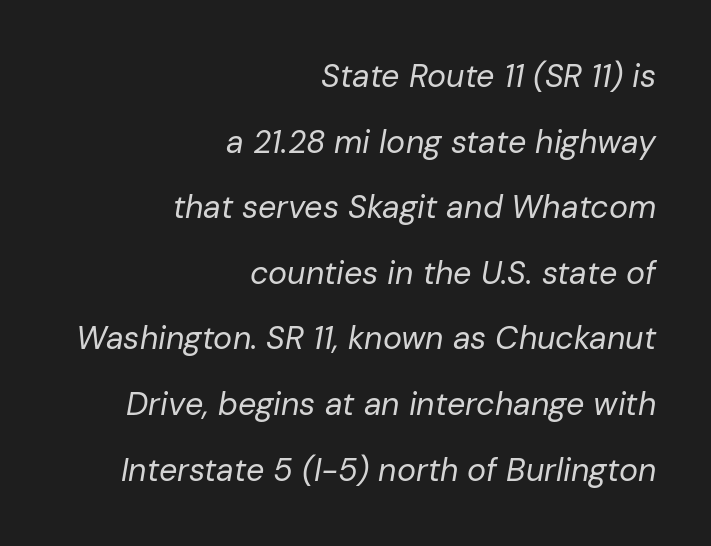
Q: Is the text bold? A: No.
Q: Is the text italic (slanted)? A: Yes, it leans right by about 10 degrees.
Q: Is the text underlined? A: No.
Q: How is the paragraph aligned? A: Right-aligned.
Q: Is the spacing between letters normal or unusually wide? A: Normal.
Q: Is the spacing between lines tight, normal or loose? A: Loose.
Q: Width (condensed, normal, or wide)? A: Normal.
Q: Stroke contrast? A: Low.
Q: x-height? A: Medium.
Q: Monospaced? A: No.
